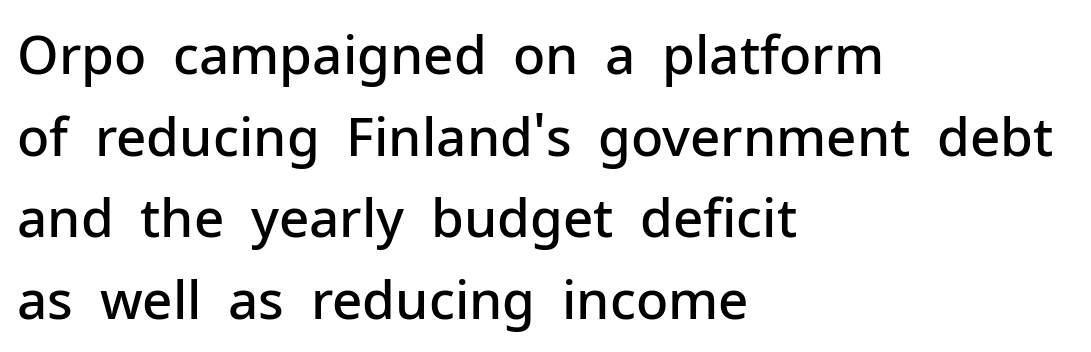
{"serif": "no", "italic": "no", "bold": "semi", "weight": "semibold", "width": "normal", "stroke_contrast": "low", "x_height": "medium", "monospaced": "no", "underline": "no", "align": "left", "line_spacing": "normal", "line_spacing_ratio": 1.54, "letter_spacing": "normal", "letter_spacing_em": 0.0, "glyph_px": 53}
